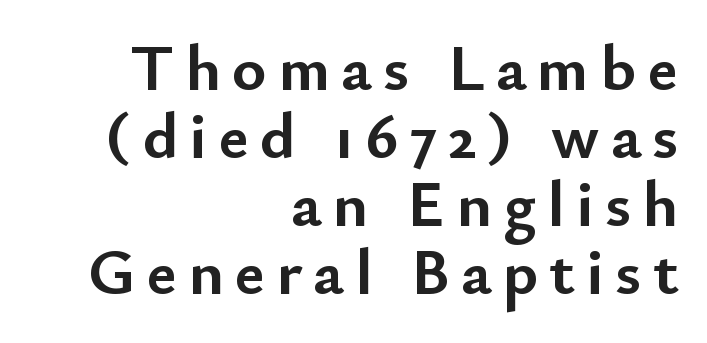
{"serif": "no", "italic": "no", "bold": "yes", "weight": "semibold", "width": "normal", "stroke_contrast": "low", "x_height": "small", "monospaced": "no", "underline": "no", "align": "right", "line_spacing": "tight", "line_spacing_ratio": 1.03, "glyph_px": 66}
